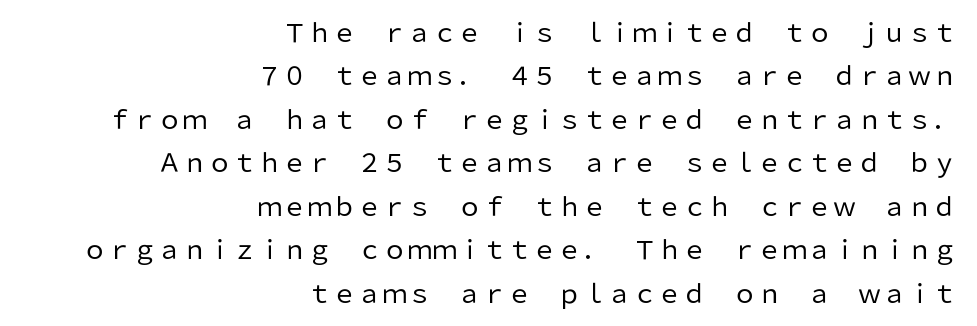
Q: Is the text bold? A: No.
Q: Is the text italic (slanted)? A: No, it is upright.
Q: Is the text underlined? A: No.
Q: How is the paragraph aligned? A: Right-aligned.
Q: Is the spacing between letters normal or unusually wide? A: Normal.
